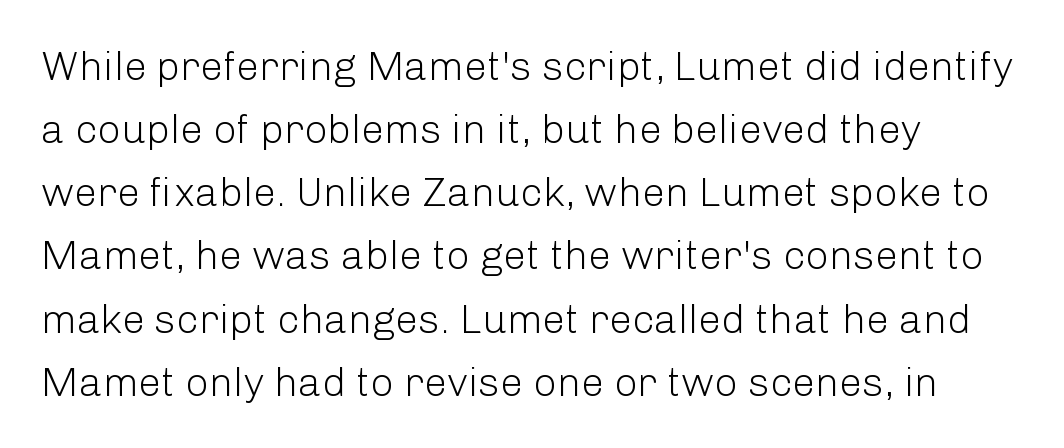
Q: Is the text bold? A: No.
Q: Is the text italic (slanted)? A: No, it is upright.
Q: Is the typeface a serif or a sans-serif typeface? A: Sans-serif.
Q: Is the text underlined? A: No.
Q: How is the paragraph aligned? A: Left-aligned.
Q: Is the spacing between letters normal or unusually wide? A: Normal.
Q: Is the spacing between lines tight, normal or loose? A: Normal.
Q: Width (condensed, normal, or wide)? A: Normal.
Q: Stroke contrast? A: Low.
Q: x-height? A: Medium.
Q: Monospaced? A: No.
